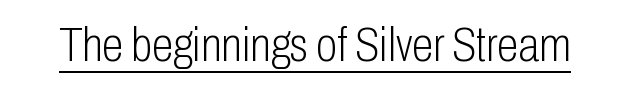
The image shows 49 px light, condensed sans-serif type, upright; set normal letter spacing, underlined; low stroke contrast and a medium x-height.
